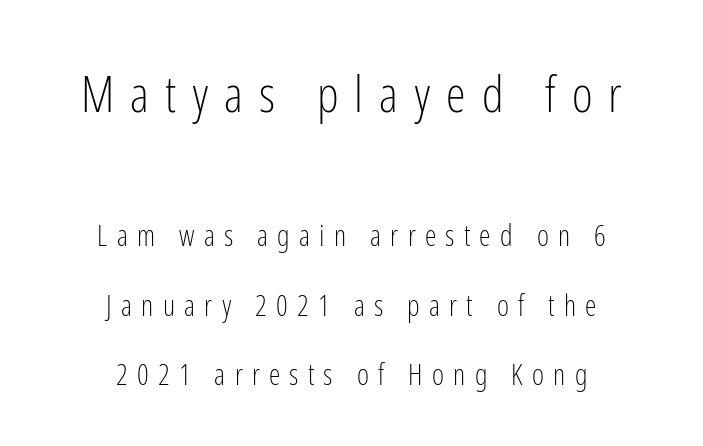
Look at the glyph heights: the upper group is clearly the bigger setting. Layout note: lines centered. Serif or sans? Sans — the stroke terminals are bare. Caption: expanded tracking, letters set apart.
